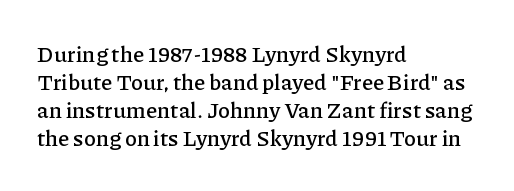
The image shows 22 px text type, upright; set left-aligned, normal line spacing (1.28x), normal letter spacing, not underlined.
